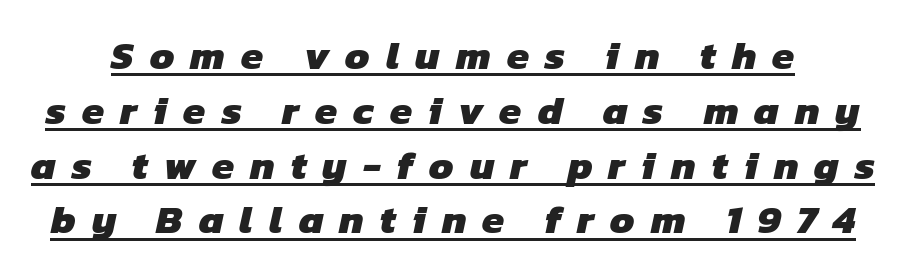
The image shows 40 px heavy sans-serif type; set normal line spacing (1.37x), unusually wide letter spacing (+0.4 em), underlined; low stroke contrast and a medium x-height.
